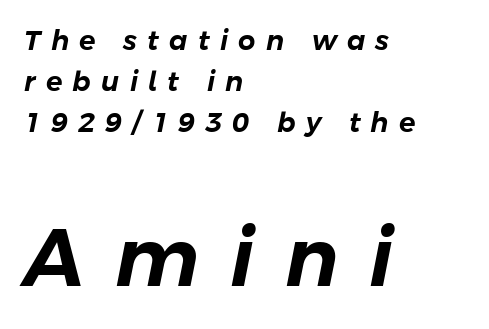
The image shows 80 px text type, italic (leaning right); set left-aligned, normal line spacing (1.52x), unusually wide letter spacing (+0.38 em), not underlined; the second (bottom) block is 2.96x larger; low stroke contrast and a medium x-height.
